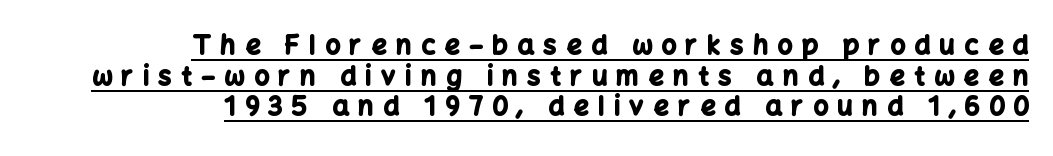
{"italic": "no", "bold": "yes", "underline": "yes", "align": "right", "line_spacing_ratio": 1.18, "letter_spacing": "wide", "letter_spacing_em": 0.37, "glyph_px": 26}
